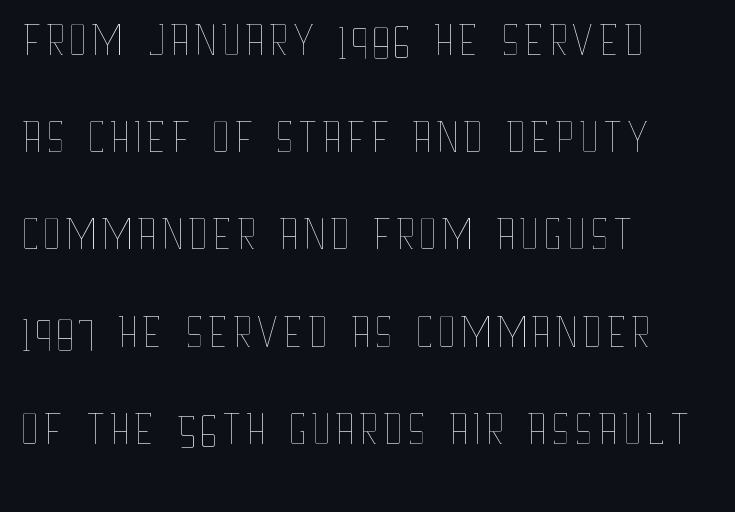
Q: Is the text bold? A: No.
Q: Is the text italic (slanted)? A: No, it is upright.
Q: Is the text underlined? A: No.
Q: How is the paragraph aligned? A: Left-aligned.
Q: Is the spacing between letters normal or unusually wide? A: Normal.
Q: Is the spacing between lines tight, normal or loose? A: Normal.
Q: Width (condensed, normal, or wide)? A: Condensed.
Q: Stroke contrast? A: Low.
Q: x-height? A: Large.
Q: Monospaced? A: No.
